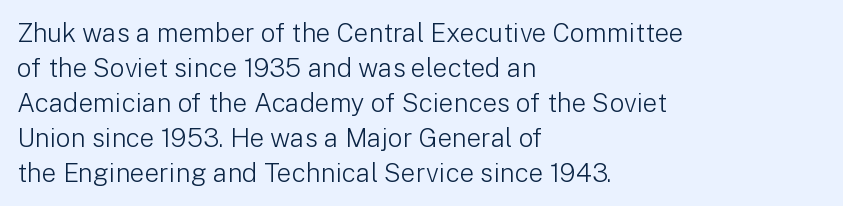
The image shows 26 px text type, upright; set left-aligned, normal line spacing (1.35x), normal letter spacing, not underlined.
